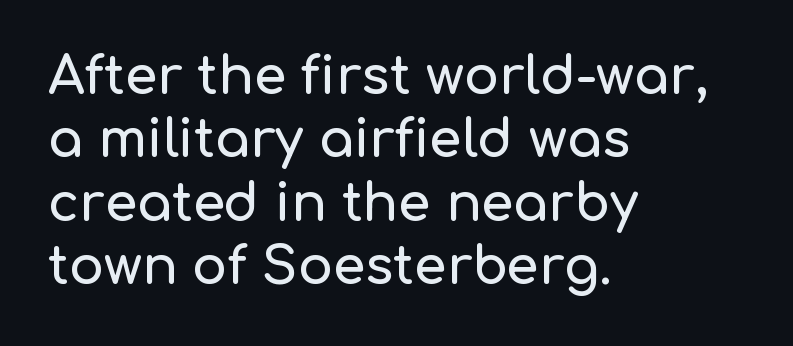
{"serif": "no", "italic": "no", "width": "normal", "stroke_contrast": "low", "x_height": "medium", "monospaced": "no", "underline": "no", "align": "left", "line_spacing_ratio": 1.22, "letter_spacing": "normal", "letter_spacing_em": 0.0, "glyph_px": 52}
